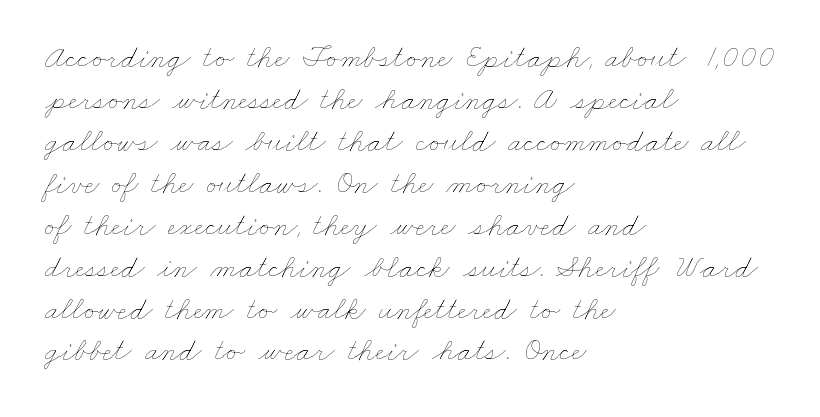
The image shows 32 px thin, wide type; set left-aligned, normal line spacing (1.31x), normal letter spacing, not underlined; low stroke contrast and a small x-height.
